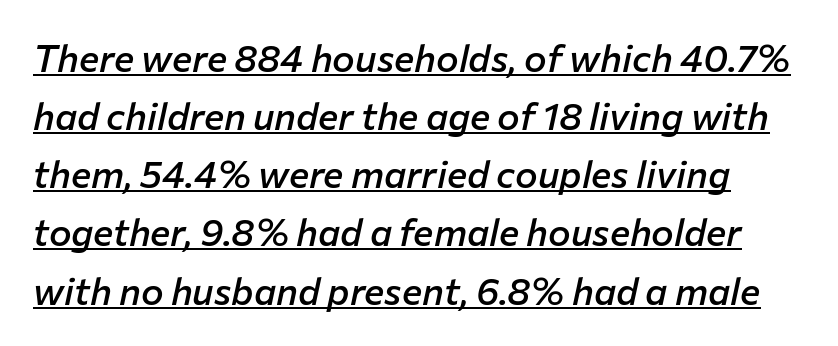
Q: Is the text bold? A: Semi-bold.
Q: Is the text italic (slanted)? A: Yes, it leans right by about 12 degrees.
Q: Is the text underlined? A: Yes.
Q: Is the spacing between letters normal or unusually wide? A: Normal.
Q: Is the spacing between lines tight, normal or loose? A: Normal.
Q: Width (condensed, normal, or wide)? A: Normal.
Q: Stroke contrast? A: Low.
Q: x-height? A: Medium.
Q: Monospaced? A: No.
